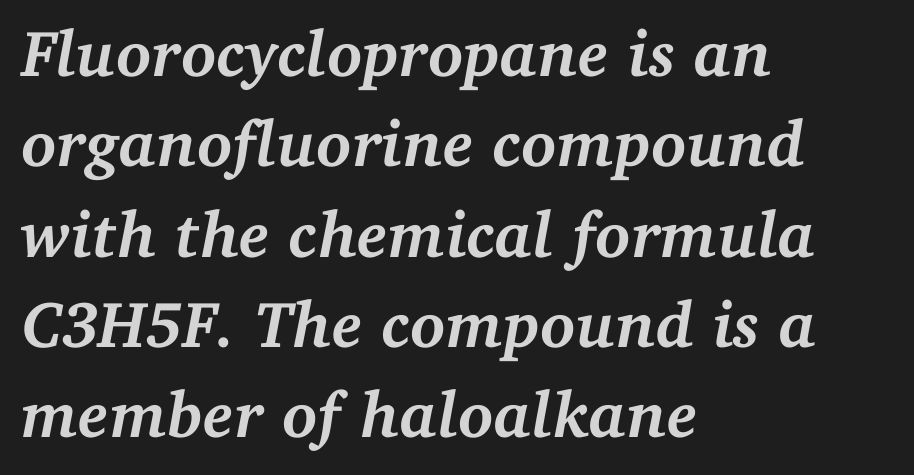
No extra tracking has been applied to these lines. Look at the stroke-to-counter ratio: heavy, a bold. Interline gaps are of average width in this sample. These lines are rendered in a variable-pitch font.
